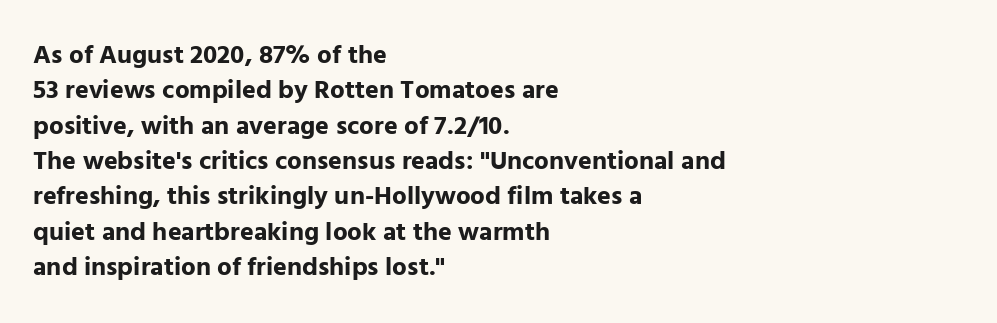
The image shows 26 px bold type, upright; set left-aligned, normal line spacing (1.36x), normal letter spacing, not underlined.
